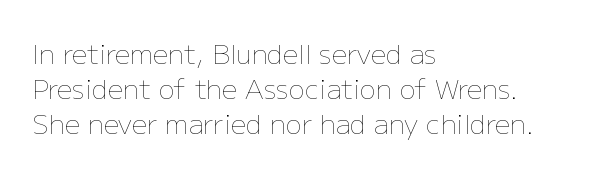
The image shows 27 px text type, upright; set left-aligned, normal line spacing (1.3x), normal letter spacing, not underlined.
